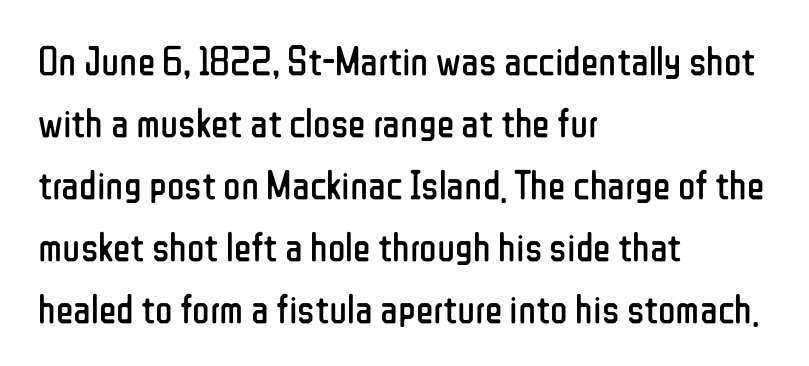
The image shows 41 px regular-weight, condensed sans-serif type, upright; set left-aligned, normal line spacing (1.51x), normal letter spacing, not underlined; low stroke contrast and a medium x-height.
